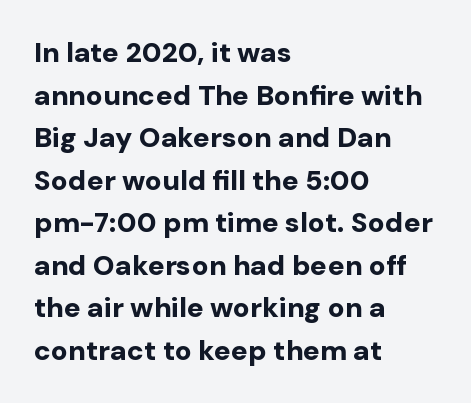
Q: Is the text bold? A: Yes.
Q: Is the text italic (slanted)? A: No, it is upright.
Q: Is the typeface a serif or a sans-serif typeface? A: Sans-serif.
Q: Is the text underlined? A: No.
Q: How is the paragraph aligned? A: Left-aligned.
Q: Is the spacing between letters normal or unusually wide? A: Normal.
Q: Is the spacing between lines tight, normal or loose? A: Normal.
Q: Width (condensed, normal, or wide)? A: Normal.
Q: Stroke contrast? A: Low.
Q: x-height? A: Medium.
Q: Monospaced? A: No.
